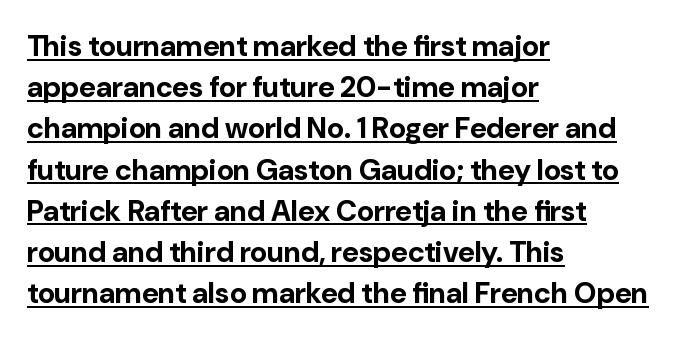
{"serif": "no", "italic": "no", "bold": "yes", "weight": "bold", "width": "normal", "stroke_contrast": "low", "x_height": "medium", "monospaced": "no", "underline": "yes", "align": "left", "line_spacing": "normal", "line_spacing_ratio": 1.42, "letter_spacing": "normal", "letter_spacing_em": 0.0, "glyph_px": 29}
